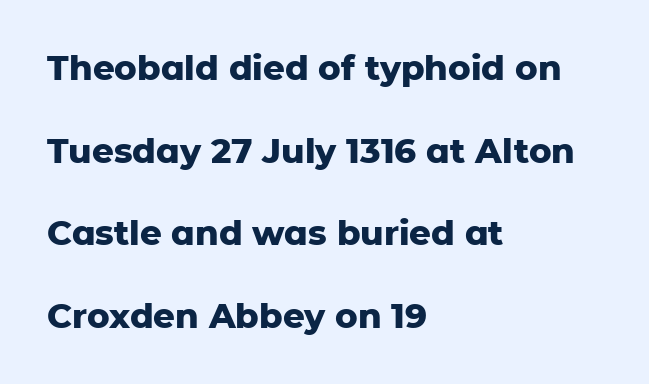
{"serif": "no", "italic": "no", "bold": "yes", "weight": "heavy", "width": "normal", "stroke_contrast": "low", "x_height": "medium", "monospaced": "no", "underline": "no", "align": "left", "line_spacing": "loose", "line_spacing_ratio": 2.43, "letter_spacing": "normal", "letter_spacing_em": 0.0, "glyph_px": 34}
